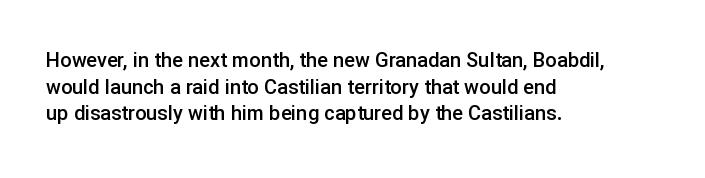
The image shows 20 px text type, upright; set left-aligned, normal line spacing (1.33x), normal letter spacing, not underlined.
